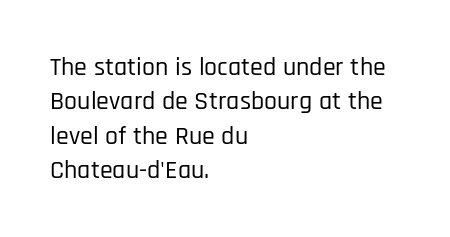
The image shows 26 px text type, upright; set left-aligned, normal line spacing (1.32x), normal letter spacing, not underlined.
